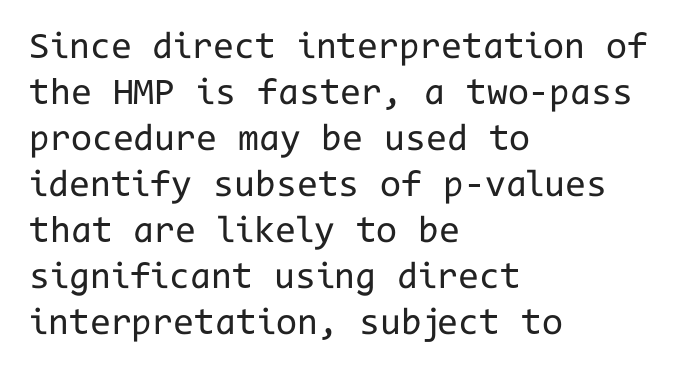
The image shows 38 px regular-weight sans-serif type, upright, monospaced; set left-aligned, line spacing 1.21x, normal letter spacing, not underlined; low stroke contrast and a medium x-height.
